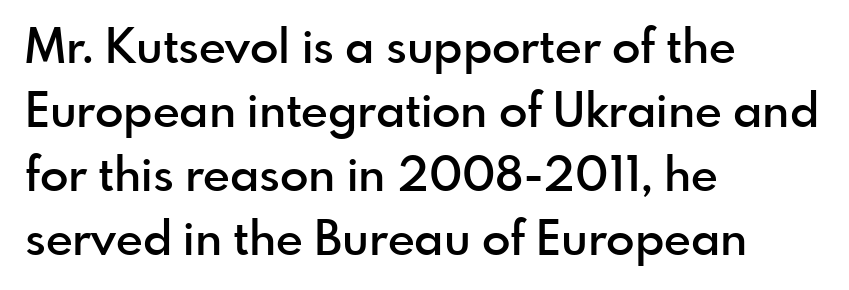
The image shows 47 px semibold sans-serif type, upright; set left-aligned, normal line spacing (1.36x), normal letter spacing, not underlined; a small x-height.
